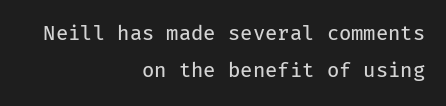
The text block is weighted toward the right margin, trailing off unevenly leftward. Nothing unusual about the tracking: characters are spaced as the font intends. The lettering holds an erect, upright posture throughout. Counters stay open thanks to moderate or lighter strokes. The words here are not underlined.
